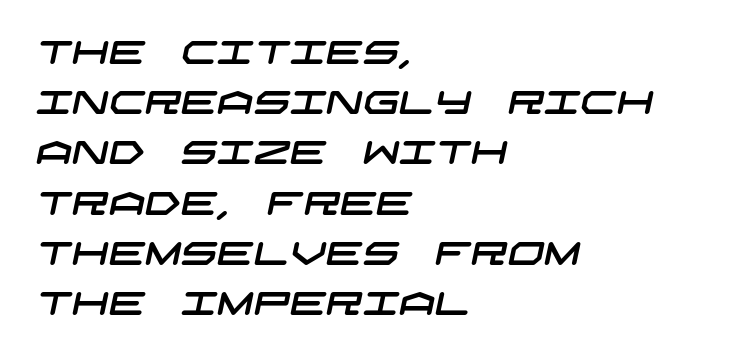
The image shows 32 px wide sans-serif type; set left-aligned, normal line spacing (1.57x), normal letter spacing, not underlined; low stroke contrast and a large x-height.
